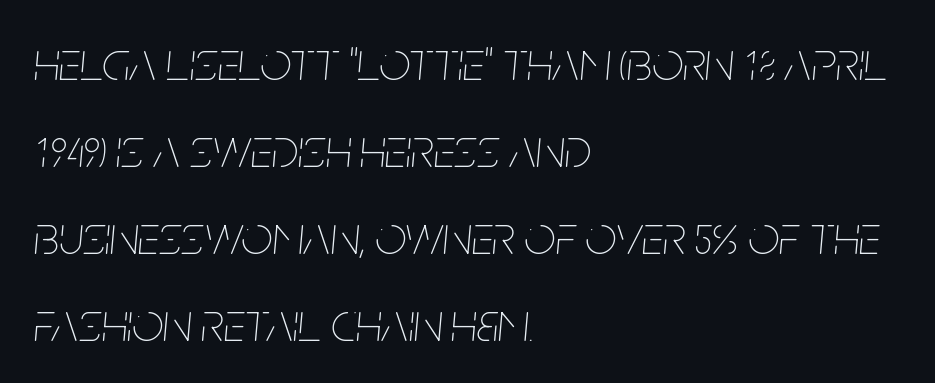
Proportional: the letters do not fall into vertical columns. The typography opts for an oblique posture over an upright one. Horizontal alignment here is leftward, the default for most running prose. This rendering leaves character spacing at its baseline value. Only glyphs here, with clear space below each row.
